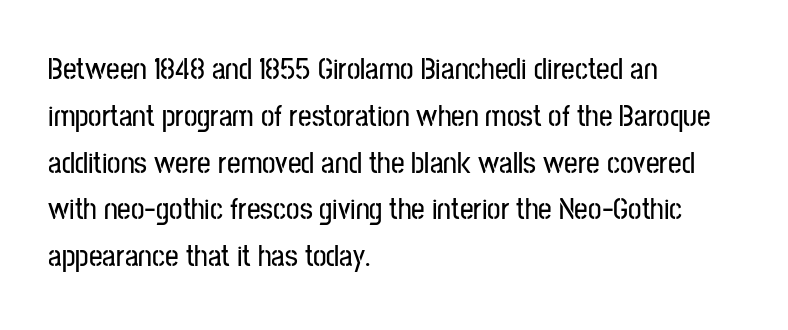
The image shows 30 px condensed sans-serif type, upright; set left-aligned, normal line spacing (1.56x), normal letter spacing, not underlined; low stroke contrast and a medium x-height.
